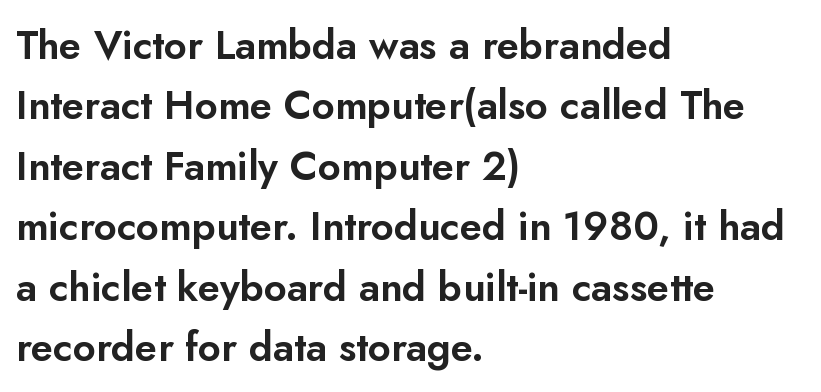
{"serif": "no", "italic": "no", "width": "normal", "stroke_contrast": "low", "x_height": "small", "monospaced": "no", "underline": "no", "align": "left", "line_spacing": "normal", "line_spacing_ratio": 1.51, "letter_spacing": "normal", "letter_spacing_em": 0.0, "glyph_px": 40}
